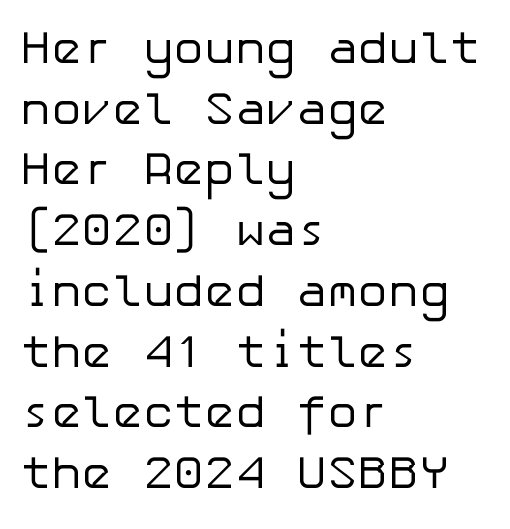
{"serif": "no", "italic": "no", "bold": "no", "weight": "regular", "width": "normal", "stroke_contrast": "low", "x_height": "medium", "underline": "no", "align": "left", "line_spacing": "normal", "line_spacing_ratio": 1.32, "letter_spacing": "normal", "letter_spacing_em": 0.0, "glyph_px": 46}
